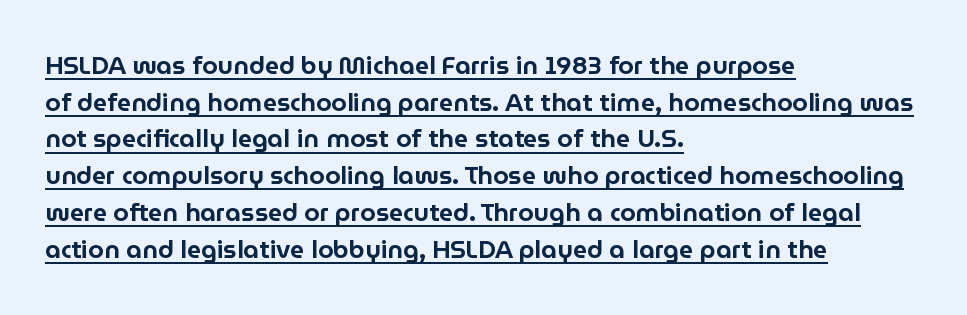
Q: Is the text italic (slanted)? A: No, it is upright.
Q: Is the text underlined? A: Yes.
Q: How is the paragraph aligned? A: Left-aligned.
Q: Is the spacing between letters normal or unusually wide? A: Normal.
Q: Is the spacing between lines tight, normal or loose? A: Normal.
